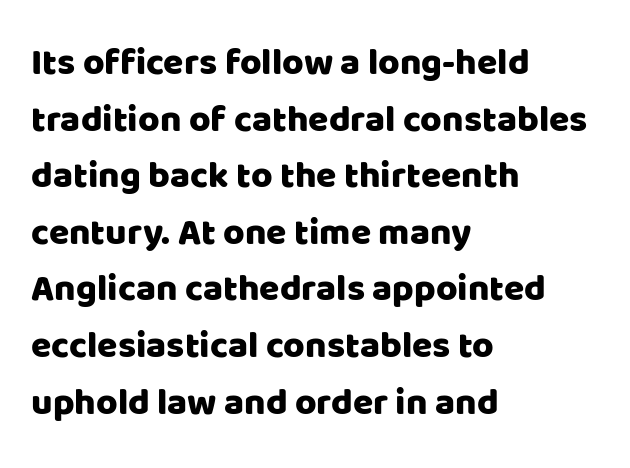
Evenly set lines give the paragraph a standard silhouette. Nothing unusual about the tracking: characters are spaced as the font intends. Character widths vary here, with narrow letters taking less room than wide ones. Clear beneath every line of the passage. Typographically, this falls in the sans-serif category. The lines are quadded left.
